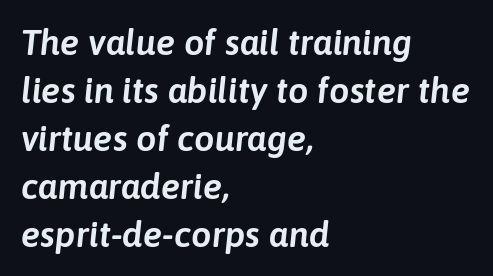
Q: Is the text italic (slanted)? A: Yes, it leans right by about 6 degrees.
Q: Is the text underlined? A: No.
Q: How is the paragraph aligned? A: Left-aligned.
Q: Is the spacing between letters normal or unusually wide? A: Normal.
Q: Is the spacing between lines tight, normal or loose? A: Normal.
Q: Width (condensed, normal, or wide)? A: Normal.
Q: Stroke contrast? A: Low.
Q: x-height? A: Medium.
Q: Monospaced? A: No.
